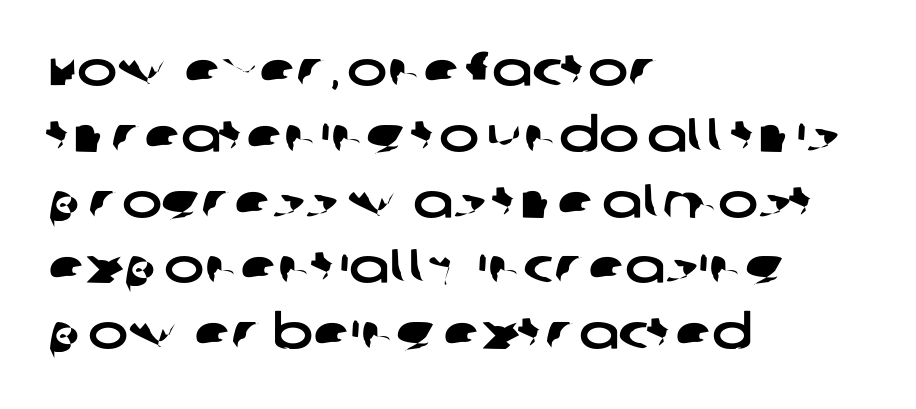
These lines stack with their left ends in a neat column. Type without underlining. Serif or sans? Sans — the stroke terminals are bare. A normal amount of white space separates one row of letters from the next. The rendering uses natural spacing where letterforms have individual widths.
